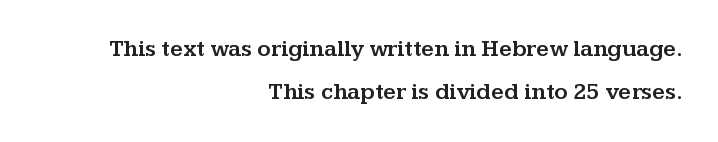
Q: Is the text italic (slanted)? A: No, it is upright.
Q: Is the text underlined? A: No.
Q: How is the paragraph aligned? A: Right-aligned.
Q: Is the spacing between letters normal or unusually wide? A: Normal.
